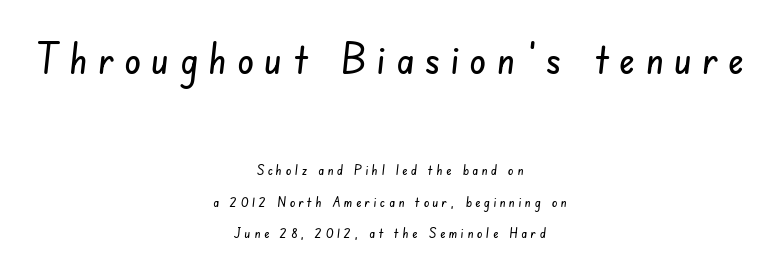
Is there much room between lines? Yes — plenty of vertical air separates them. These two chunks differ in scale, with the top chunk taking the larger measure. Caption: multi-line text, centered on the measure. Underlining? Definitely not there. The type is letterspaced generously, with wide tracking. Regarding serifs, this sample does without them.
